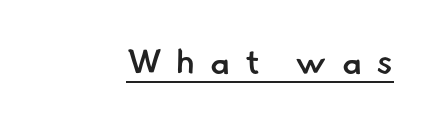
Honestly, the underline is the first thing you notice here. The face used here is rendered with a markedly widened letterfit. Emphasis by weight is partial: semibold. In terms of letterform style, serifs are entirely absent.
